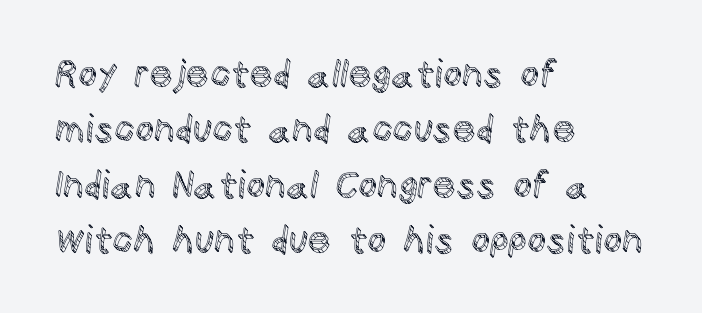
The passage shown has conventional tracking throughout. Horizontally, the lines are justified to the leading edge only. Each row of text sits above clean, open space.
